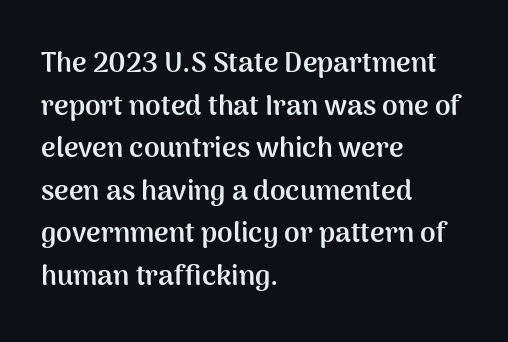
{"serif": "no", "italic": "no", "bold": "yes", "weight": "semibold", "width": "normal", "stroke_contrast": "medium", "x_height": "medium", "monospaced": "no", "underline": "no", "align": "left", "line_spacing": "normal", "line_spacing_ratio": 1.52, "letter_spacing": "normal", "letter_spacing_em": 0.0, "glyph_px": 28}
